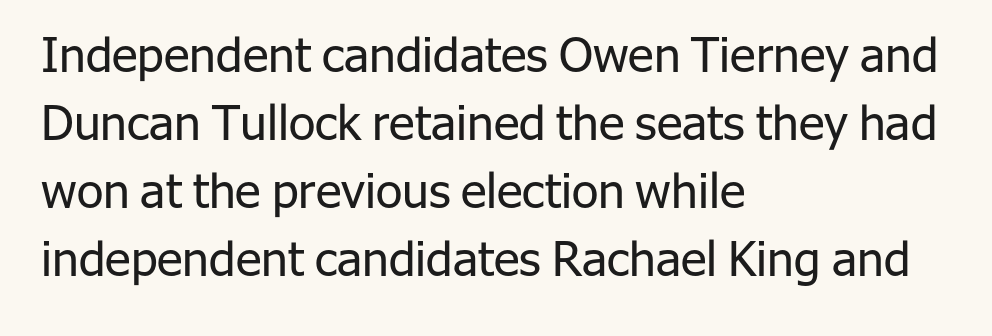
Looks like regular typesetting: each glyph gets only the width it needs. The designer left line spacing at the default. This sample uses a sans-serif face. Letter spacing: default.
